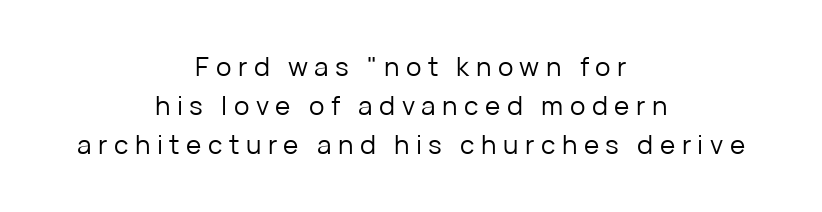
The letters stand upright; this is a roman face. Students, observe: this is what conventionally led text looks like. Is the type heavy? It reads as light-to-regular instead. Bare-footed words on every line. Line starts and ends both wander, symmetrically.
